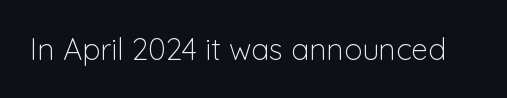
Q: Is the text bold? A: No.
Q: Is the text italic (slanted)? A: No, it is upright.
Q: Is the typeface a serif or a sans-serif typeface? A: Sans-serif.
Q: Is the text underlined? A: No.
Q: Is the spacing between letters normal or unusually wide? A: Normal.
Q: Width (condensed, normal, or wide)? A: Normal.
Q: Stroke contrast? A: Low.
Q: x-height? A: Medium.
Q: Monospaced? A: No.
